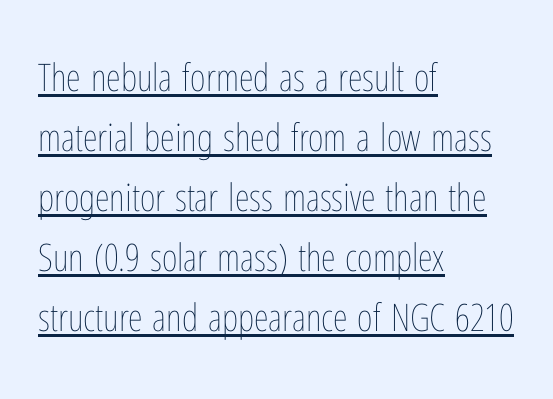
The passage shown stacks its lines at a standard gap. This reads as an unemphasized weight, regular at the heaviest. A continuous stroke trails under the words, as in a hyperlink. Do the characters align in a grid? No, the font is proportional. Every character sits straight up, as roman type does.
